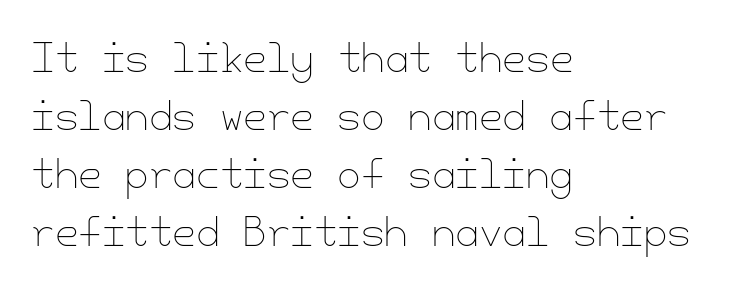
Q: Is the text bold? A: No.
Q: Is the text italic (slanted)? A: No, it is upright.
Q: Is the text underlined? A: No.
Q: How is the paragraph aligned? A: Left-aligned.
Q: Is the spacing between letters normal or unusually wide? A: Normal.
Q: Is the spacing between lines tight, normal or loose? A: Normal.
Q: Width (condensed, normal, or wide)? A: Normal.
Q: Stroke contrast? A: Low.
Q: x-height? A: Small.
